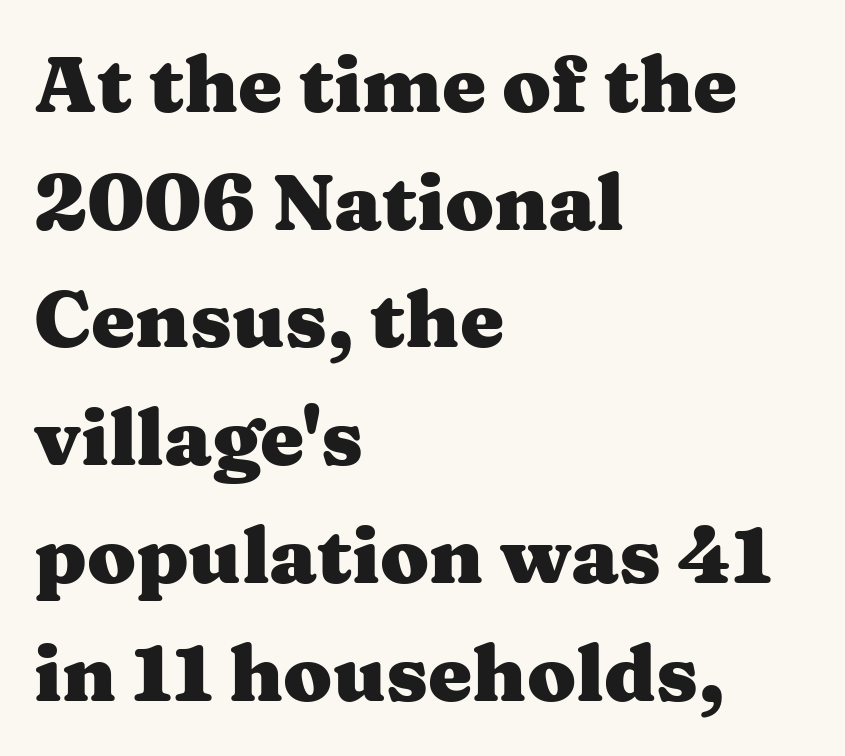
{"serif": "yes", "italic": "no", "bold": "yes", "weight": "heavy", "width": "wide", "stroke_contrast": "medium", "x_height": "medium", "monospaced": "no", "underline": "no", "align": "left", "line_spacing": "normal", "line_spacing_ratio": 1.49, "letter_spacing": "normal", "letter_spacing_em": 0.0, "glyph_px": 79}
